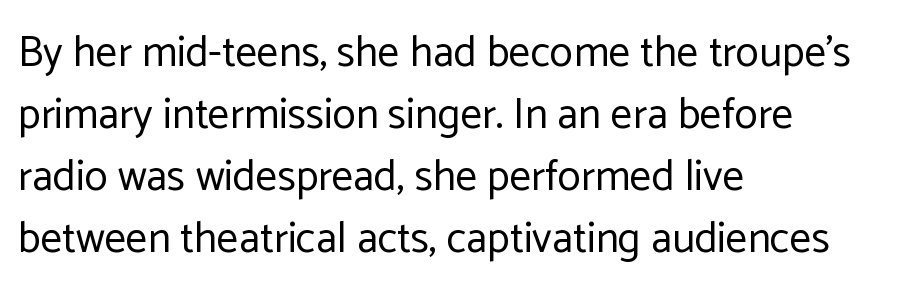
The image shows 43 px regular-weight sans-serif type, upright; set left-aligned, normal line spacing (1.44x), normal letter spacing, not underlined; low stroke contrast and a medium x-height.
